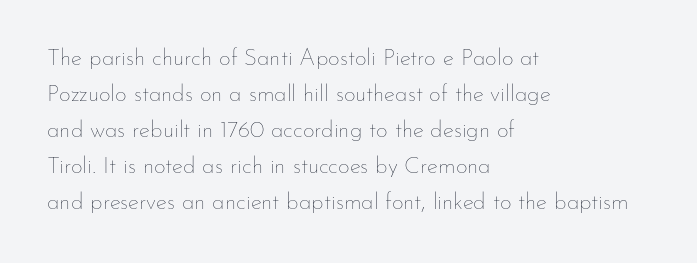
Q: Is the text bold? A: No.
Q: Is the text italic (slanted)? A: No, it is upright.
Q: Is the text underlined? A: No.
Q: How is the paragraph aligned? A: Left-aligned.
Q: Is the spacing between letters normal or unusually wide? A: Normal.
Q: Is the spacing between lines tight, normal or loose? A: Normal.
